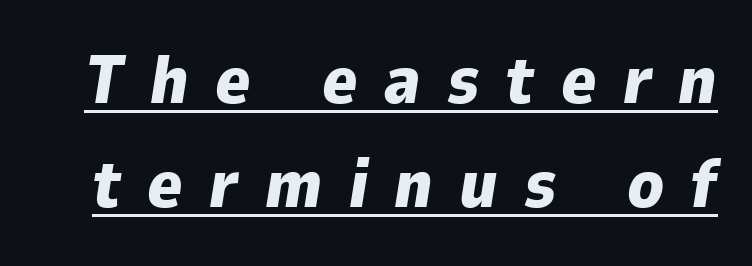
{"italic": "yes", "lean": "right", "slant_degrees": 9, "bold": "yes", "weight": "heavy", "width": "normal", "stroke_contrast": "low", "x_height": "medium", "monospaced": "no", "underline": "yes", "line_spacing": "normal", "line_spacing_ratio": 1.55, "letter_spacing": "wide", "letter_spacing_em": 0.39, "glyph_px": 67}
